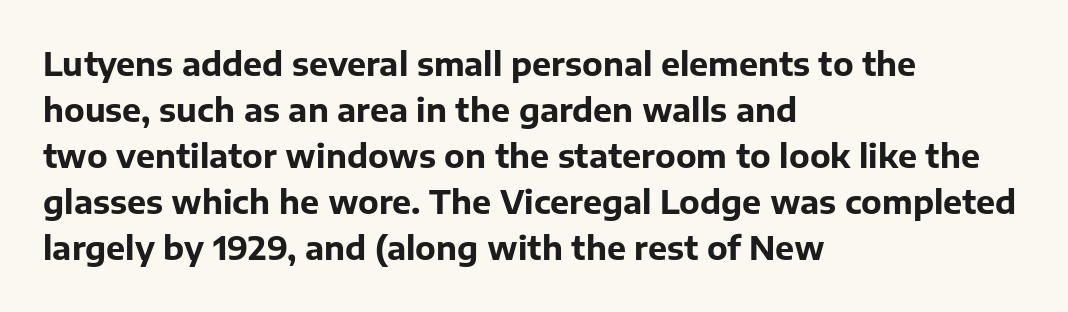
This sample uses a sans-serif face. Nothing unusual about the tracking: characters are spaced as the font intends. The specimen reads as upright at a glance. Descenders hang freely into open space. Spacing verdict: proportional, widths tailored to each character. Is the block centered? No — it sits flush against the left margin.
